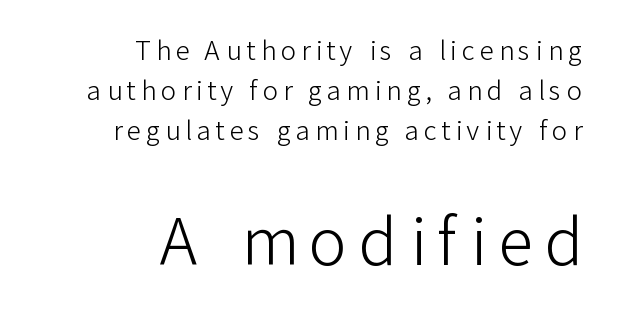
The space between consecutive lines is moderate. In terms of letterform style, serifs are entirely absent. Is there any slant? The stems are plumb. A student would call this right alignment; a typographer would say flush right, rag left. Descenders are the only things crossing below the line. Character widths vary here, with narrow letters taking less room than wide ones.
